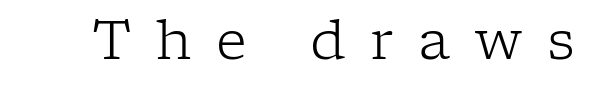
The image shows 54 px light serif type, upright; set unusually wide letter spacing (+0.45 em), not underlined; low stroke contrast and a medium x-height.
